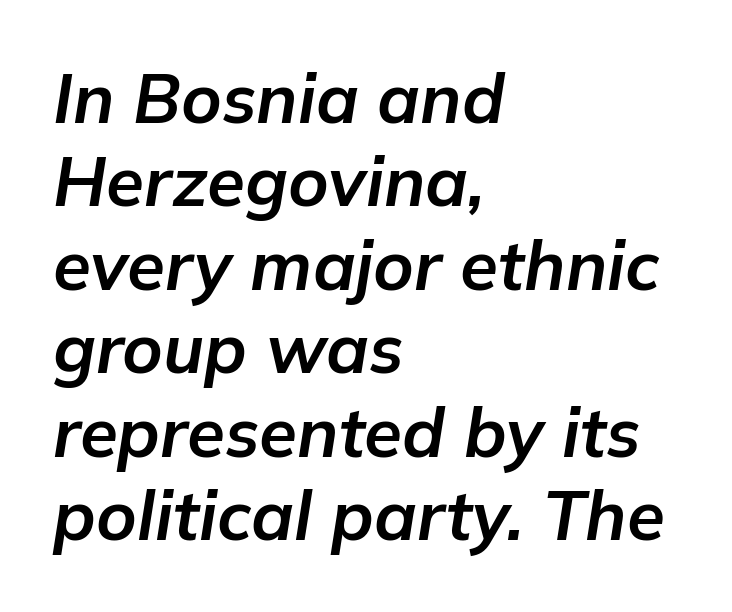
The image shows 69 px bold type, italic (leaning right); set left-aligned, line spacing 1.21x, normal letter spacing, not underlined; low stroke contrast and a medium x-height.
